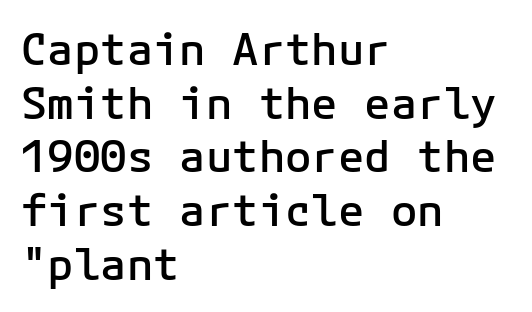
{"serif": "no", "italic": "no", "bold": "semi", "weight": "semibold", "width": "normal", "stroke_contrast": "low", "x_height": "medium", "monospaced": "yes", "underline": "no", "align": "left", "line_spacing_ratio": 1.22, "letter_spacing": "normal", "letter_spacing_em": 0.0, "glyph_px": 44}
